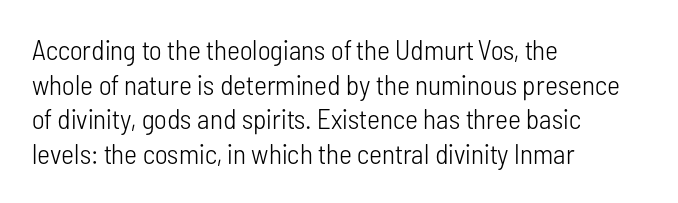
The image shows 28 px light, condensed sans-serif type, upright; set left-aligned, line spacing 1.24x, normal letter spacing, not underlined; low stroke contrast and a medium x-height.
